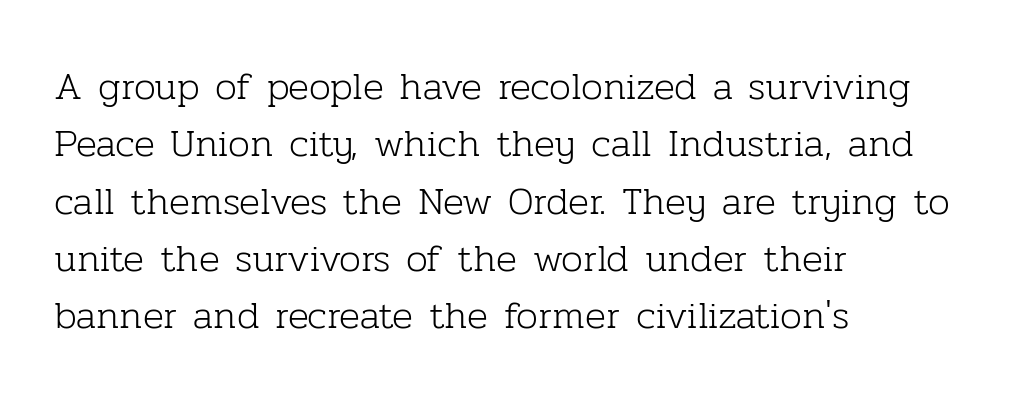
The image shows 39 px light serif type, upright; set left-aligned, normal line spacing (1.47x), normal letter spacing, not underlined; low stroke contrast and a medium x-height.
